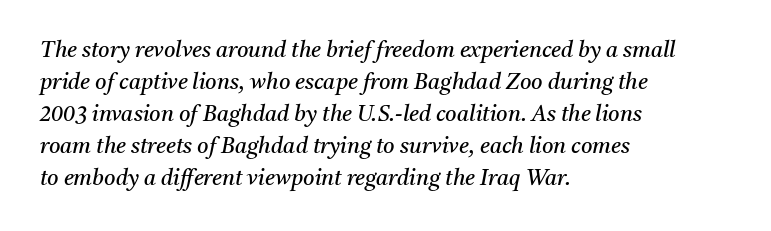
{"italic": "yes", "lean": "right", "slant_degrees": 11, "bold": "no", "underline": "no", "align": "left", "line_spacing": "normal", "line_spacing_ratio": 1.45, "letter_spacing": "normal", "letter_spacing_em": 0.0, "glyph_px": 22}
